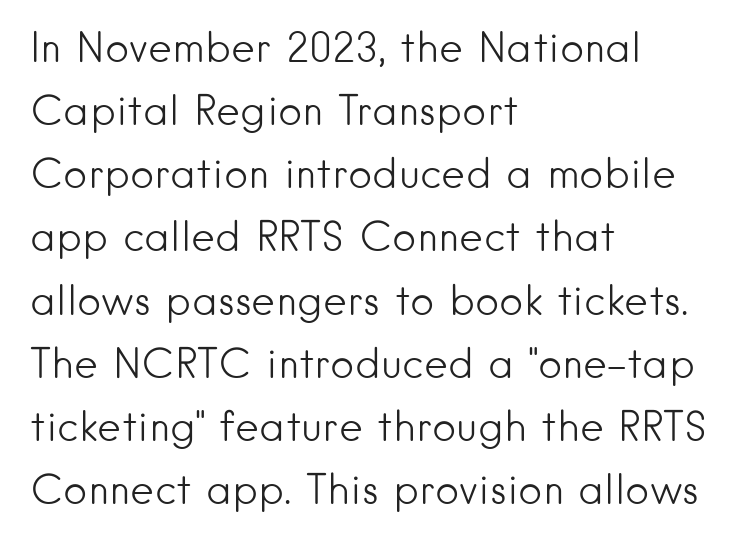
{"serif": "no", "italic": "no", "bold": "no", "weight": "light", "width": "normal", "stroke_contrast": "low", "x_height": "small", "monospaced": "no", "underline": "no", "align": "left", "line_spacing": "normal", "line_spacing_ratio": 1.54, "letter_spacing": "normal", "letter_spacing_em": 0.0, "glyph_px": 41}
